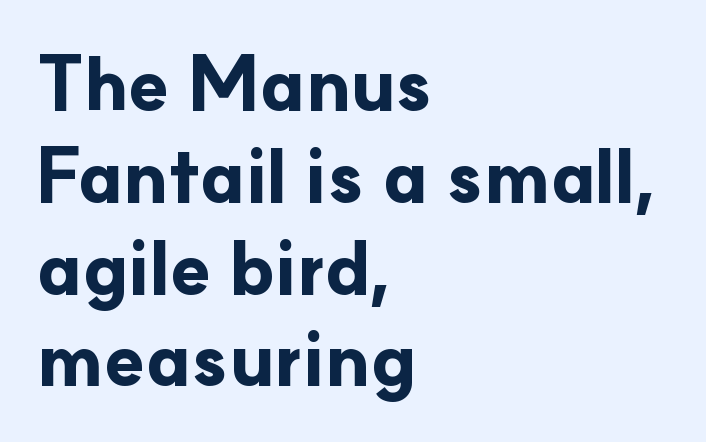
The text was rendered using a sans face with plain stroke endings. Typographic density is high because the face is bold. Does extra space separate the letters? No, they use regular spacing. These lines were composed using upright roman letters. This sample is left-justified, so line endings fall wherever the words run out.
